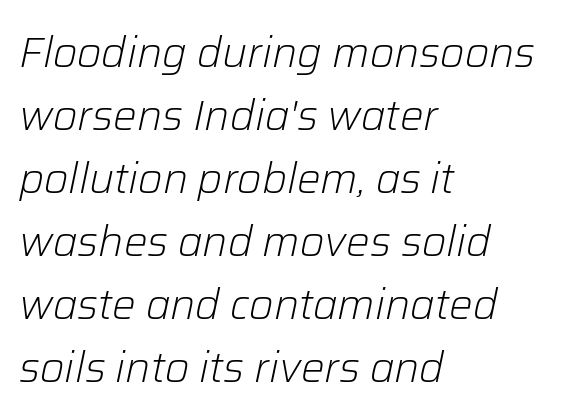
The image shows 42 px light type, italic (leaning right); set left-aligned, normal line spacing (1.5x), normal letter spacing, not underlined; low stroke contrast and a medium x-height.
